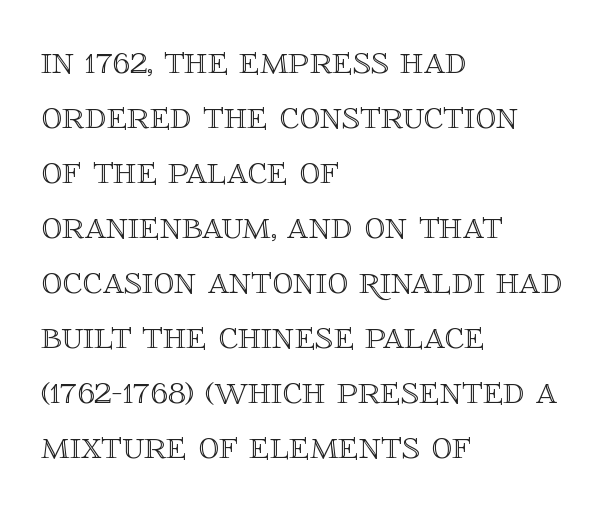
{"italic": "no", "width": "normal", "x_height": "large", "monospaced": "no", "underline": "no", "align": "left", "line_spacing": "normal", "line_spacing_ratio": 1.31, "letter_spacing": "normal", "letter_spacing_em": 0.0, "glyph_px": 42}
